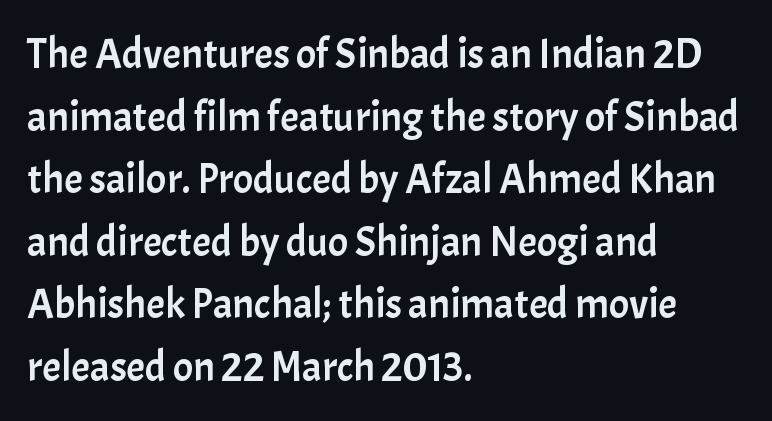
Does the lettering tilt? It doesn't — this is upright. In terms of letterform style, serifs are entirely absent. This rendering uses left alignment, leaving the right contour irregular. Observe the ordinary spacing: letters are neighbours, not strangers. Each letter keeps its own natural width here, so spacing adapts to shape.
